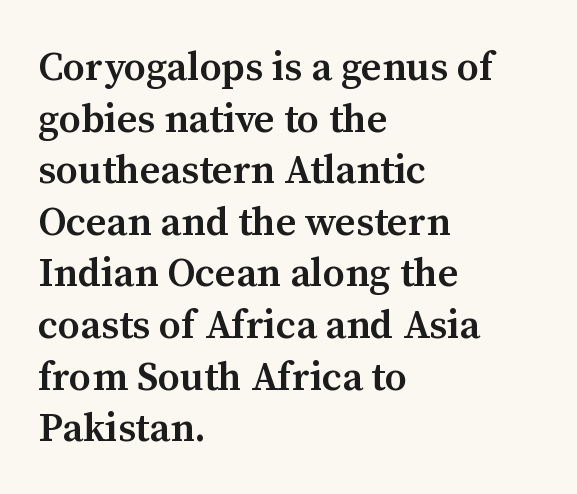
Q: Is the text bold? A: Semi-bold.
Q: Is the text italic (slanted)? A: No, it is upright.
Q: Is the typeface a serif or a sans-serif typeface? A: Serif.
Q: Is the text underlined? A: No.
Q: How is the paragraph aligned? A: Left-aligned.
Q: Is the spacing between letters normal or unusually wide? A: Normal.
Q: Is the spacing between lines tight, normal or loose? A: Normal.
Q: Width (condensed, normal, or wide)? A: Normal.
Q: Stroke contrast? A: Medium.
Q: x-height? A: Medium.
Q: Monospaced? A: No.
